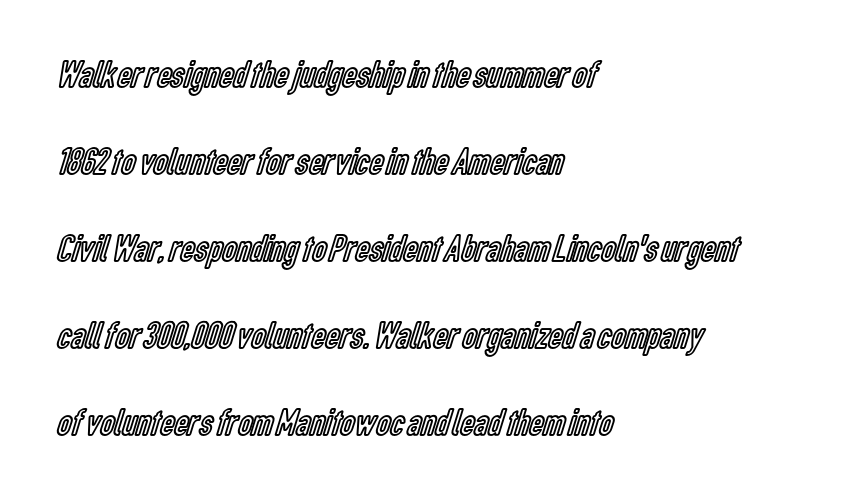
{"width": "condensed", "x_height": "medium", "monospaced": "no", "underline": "no", "align": "left", "line_spacing": "loose", "line_spacing_ratio": 2.23, "letter_spacing": "normal", "letter_spacing_em": 0.0, "glyph_px": 39}
